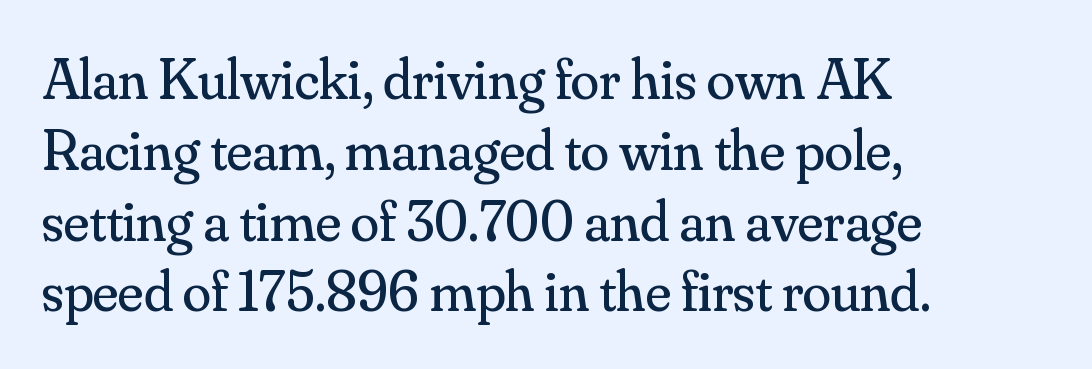
{"serif": "yes", "italic": "no", "bold": "no", "weight": "regular", "width": "normal", "stroke_contrast": "medium", "x_height": "small", "monospaced": "no", "underline": "no", "align": "left", "line_spacing_ratio": 1.22, "letter_spacing": "normal", "letter_spacing_em": 0.0, "glyph_px": 58}
